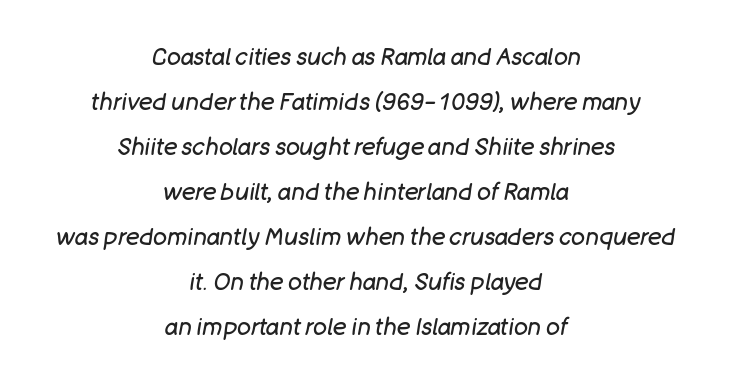
The image shows 23 px text type, italic (leaning right); set centered, loose line spacing (1.96x), normal letter spacing, not underlined.
